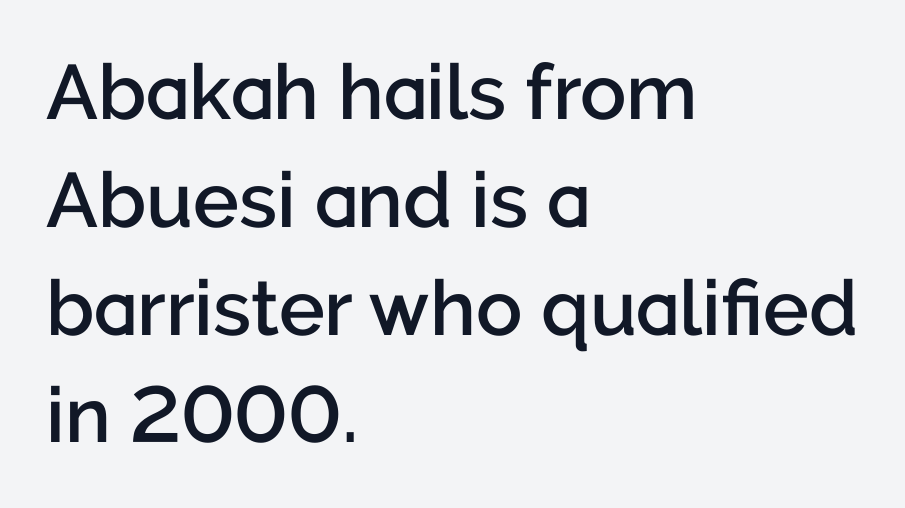
The ragged edge is on the right, which tells us the setting is flush left. The passage shown is typeset with a sans-serif family. Style check: upright. The space beneath each line is pristine and unruled.
